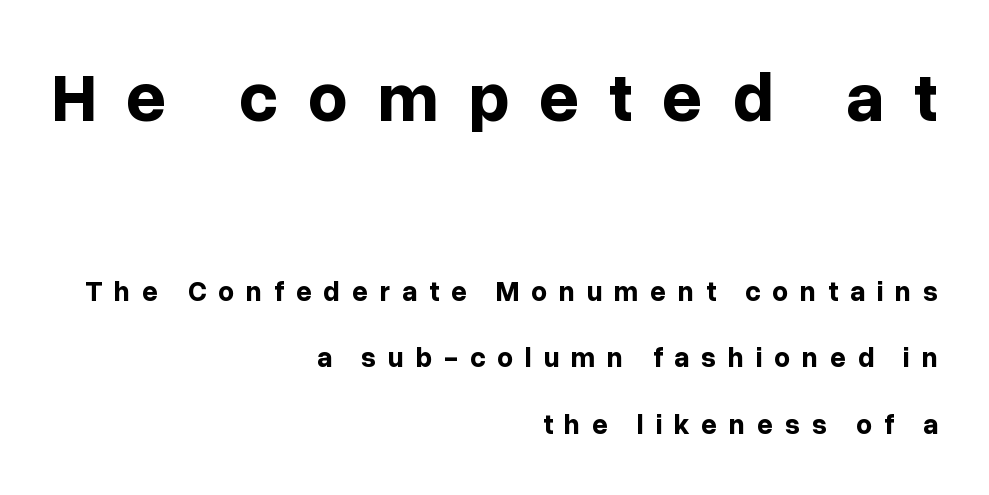
A clean baseline with only descenders dipping below it. Which chunk is bigger? The first one — the top block dwarfs the bottom. Short note: letters widely spaced. How heavy is the stroke? Heavy — this is a bold. To sum up the face: it is a sans, with no serifs.
